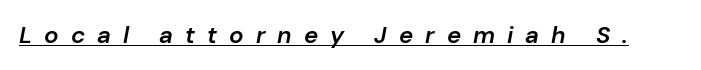
Compared with an ordinary text face, these strokes are moderately heavier — a semibold. Quick note: underline on. Display-style spreading of the glyphs; the letterfit is very open. The font's italic variant was chosen for this text.
